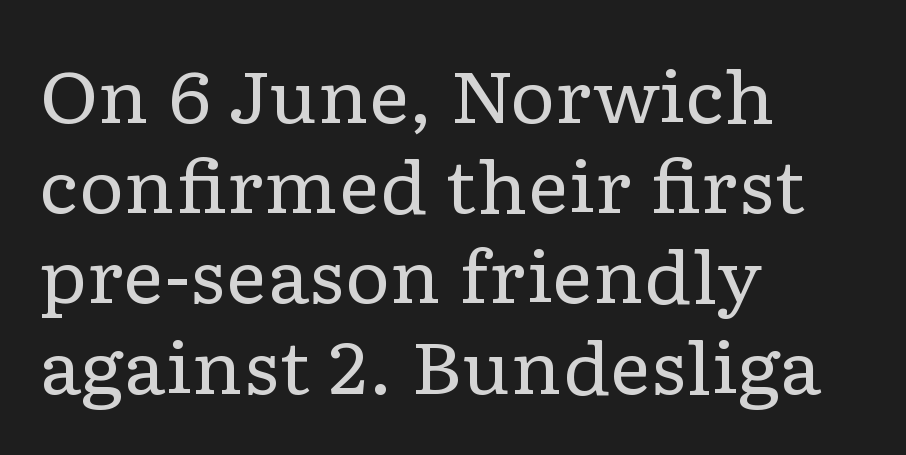
Q: Is the text bold? A: No.
Q: Is the text italic (slanted)? A: No, it is upright.
Q: Is the typeface a serif or a sans-serif typeface? A: Serif.
Q: Is the text underlined? A: No.
Q: How is the paragraph aligned? A: Left-aligned.
Q: Is the spacing between letters normal or unusually wide? A: Normal.
Q: Is the spacing between lines tight, normal or loose? A: Normal.
Q: Width (condensed, normal, or wide)? A: Wide.
Q: Stroke contrast? A: Low.
Q: x-height? A: Medium.
Q: Monospaced? A: No.
